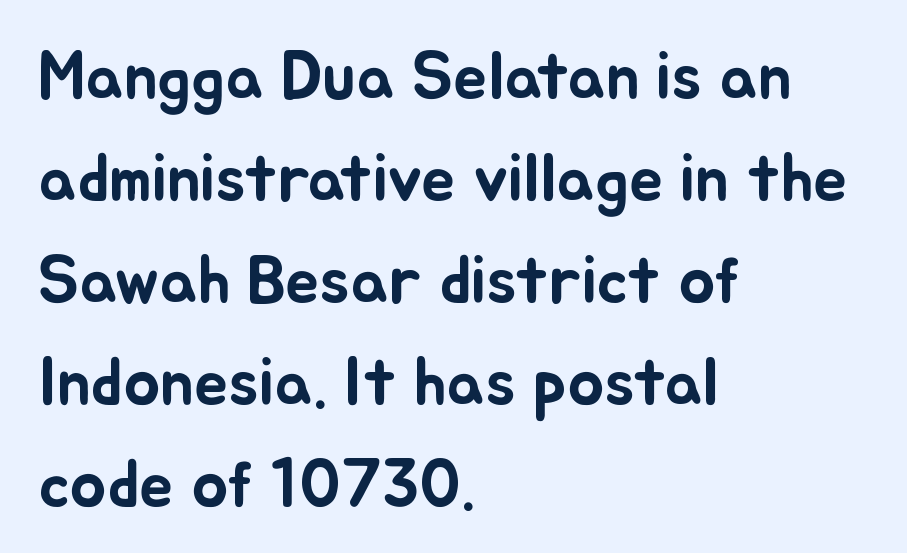
The line texture is even and compact thanks to regular tracking. Layout note: lines flush left. Character widths vary here, with narrow letters taking less room than wide ones. Line spacing here is normal.
